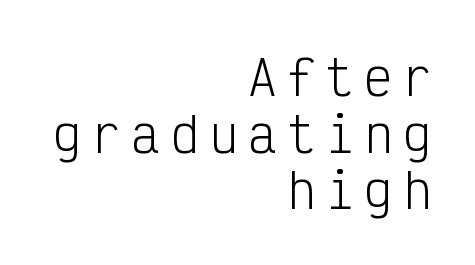
The image shows 48 px light, condensed sans-serif type, upright, monospaced; set right-aligned, line spacing 1.18x, unusually wide letter spacing (+0.21 em), not underlined; low stroke contrast and a medium x-height.
